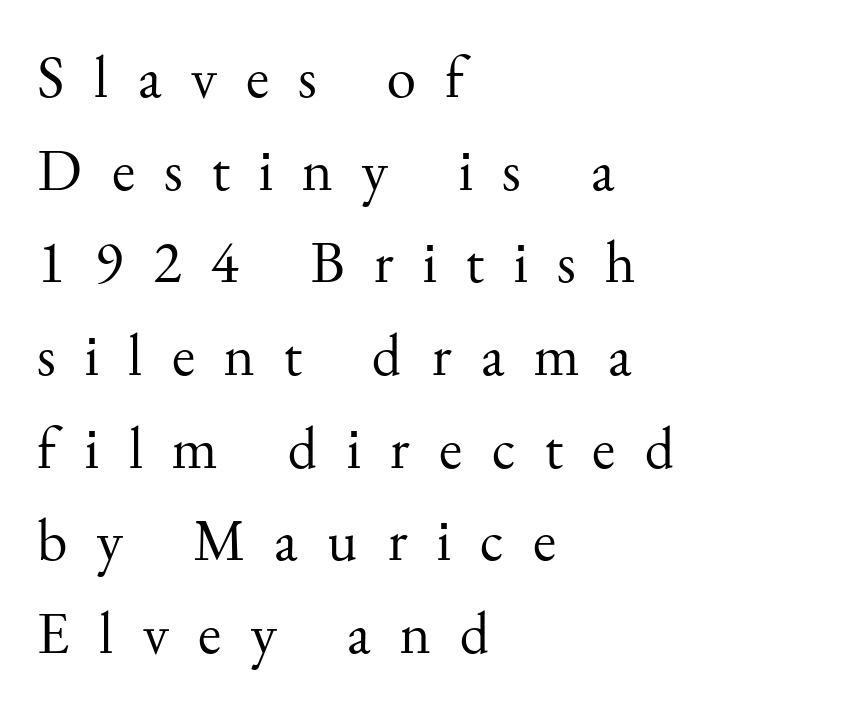
Q: Is the text bold? A: No.
Q: Is the text italic (slanted)? A: No, it is upright.
Q: Is the typeface a serif or a sans-serif typeface? A: Serif.
Q: Is the text underlined? A: No.
Q: How is the paragraph aligned? A: Left-aligned.
Q: Is the spacing between letters normal or unusually wide? A: Unusually wide.
Q: Is the spacing between lines tight, normal or loose? A: Normal.
Q: Width (condensed, normal, or wide)? A: Normal.
Q: Stroke contrast? A: Medium.
Q: x-height? A: Small.
Q: Monospaced? A: No.
